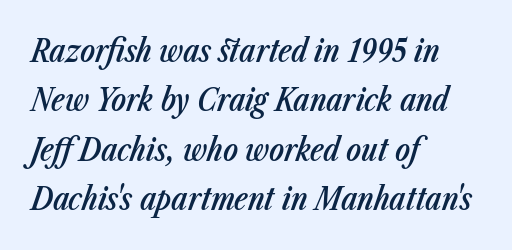
In terms of leading, this rendering sits right in the middle. Do the characters align in a grid? No, the font is proportional. Horizontal alignment here is leftward, the default for most running prose. Unmarked baselines from the first word to the last.
